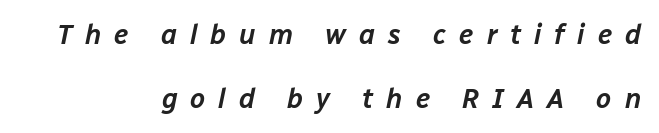
{"italic": "yes", "lean": "right", "slant_degrees": 12, "underline": "no", "align": "right", "line_spacing": "loose", "line_spacing_ratio": 2.37, "letter_spacing": "wide", "letter_spacing_em": 0.48, "glyph_px": 27}
